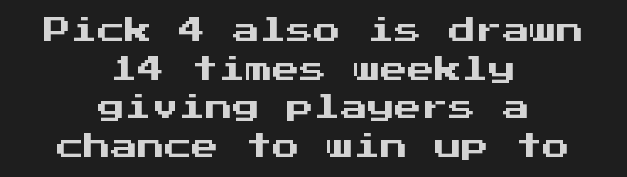
{"italic": "no", "underline": "no", "align": "center", "line_spacing": "normal", "line_spacing_ratio": 1.43, "letter_spacing": "normal", "letter_spacing_em": 0.0, "glyph_px": 27}
